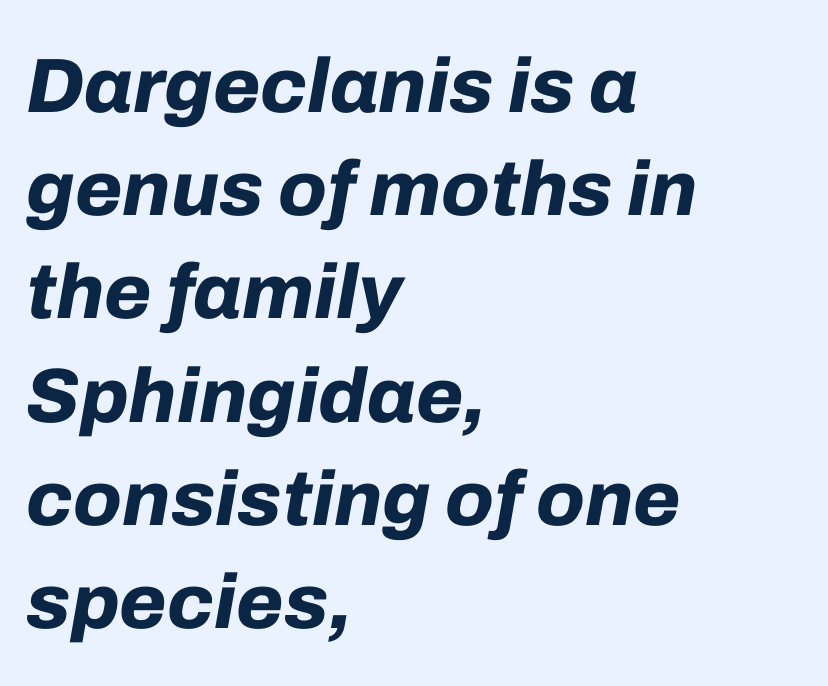
{"italic": "yes", "lean": "right", "slant_degrees": 10, "bold": "yes", "weight": "bold", "width": "normal", "stroke_contrast": "low", "x_height": "medium", "monospaced": "no", "underline": "no", "align": "left", "line_spacing": "normal", "line_spacing_ratio": 1.34, "letter_spacing": "normal", "letter_spacing_em": 0.0, "glyph_px": 77}
